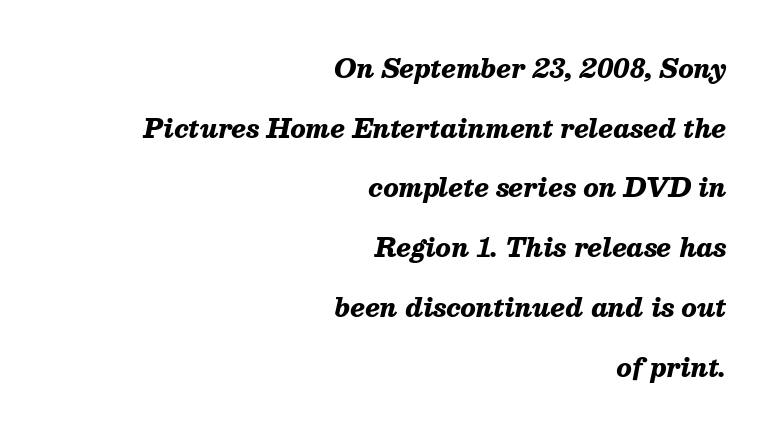
{"italic": "yes", "lean": "right", "slant_degrees": 13, "bold": "yes", "underline": "no", "align": "right", "line_spacing": "loose", "line_spacing_ratio": 2.39, "letter_spacing": "normal", "letter_spacing_em": 0.0, "glyph_px": 25}
